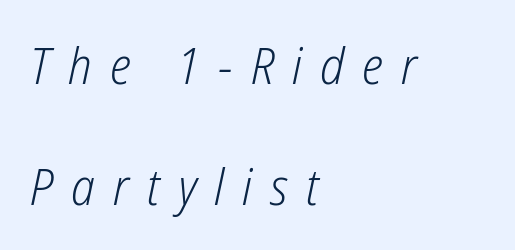
The image shows 50 px light, condensed type, italic (leaning right); set left-aligned, loose line spacing (2.42x), unusually wide letter spacing (+0.36 em), not underlined; low stroke contrast and a medium x-height.
